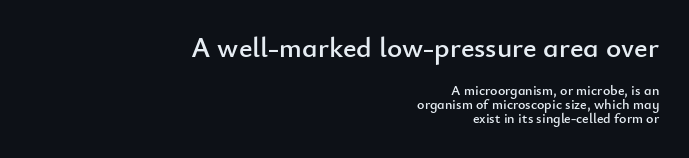
Q: Is the text italic (slanted)? A: No, it is upright.
Q: Is the typeface a serif or a sans-serif typeface? A: Sans-serif.
Q: Is the text underlined? A: No.
Q: How is the paragraph aligned? A: Right-aligned.
Q: Is the spacing between letters normal or unusually wide? A: Normal.
Q: Is the spacing between lines tight, normal or loose? A: Tight.
Q: Which block of text is set in a larger size, the first (top) or the second (bottom)? A: The first (top) one.
Q: Width (condensed, normal, or wide)? A: Normal.
Q: Stroke contrast? A: Low.
Q: x-height? A: Small.
Q: Monospaced? A: No.
